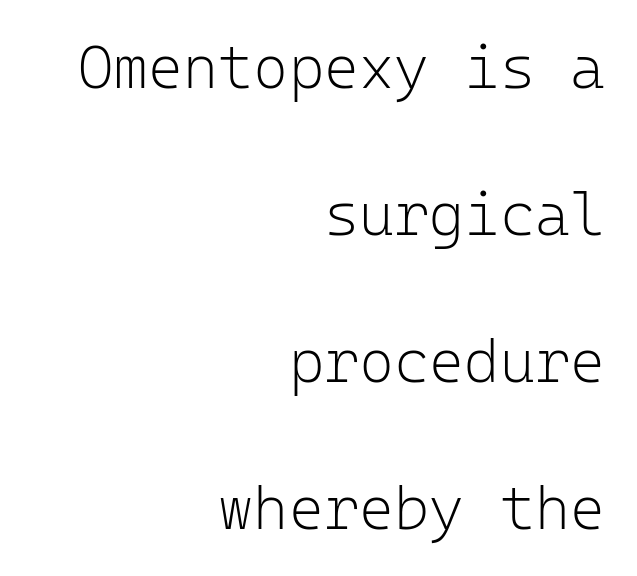
The image shows 60 px light sans-serif type, upright, monospaced; set right-aligned, loose line spacing (2.45x), normal letter spacing, not underlined; low stroke contrast and a medium x-height.
